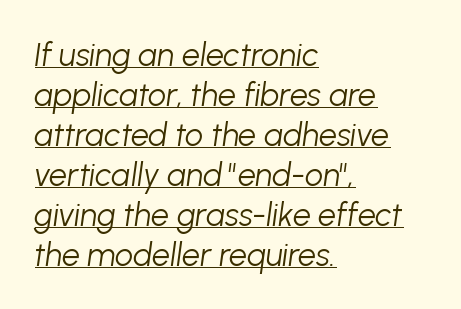
Q: Is the text bold? A: No.
Q: Is the text italic (slanted)? A: Yes, it leans right by about 8 degrees.
Q: Is the text underlined? A: Yes.
Q: How is the paragraph aligned? A: Left-aligned.
Q: Is the spacing between letters normal or unusually wide? A: Normal.
Q: Is the spacing between lines tight, normal or loose? A: Normal.
Q: Width (condensed, normal, or wide)? A: Normal.
Q: Stroke contrast? A: Low.
Q: x-height? A: Medium.
Q: Monospaced? A: No.
